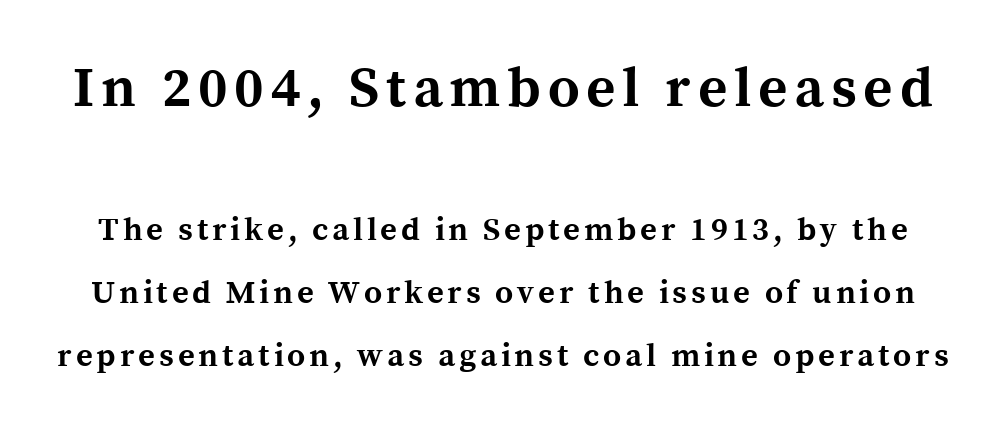
The image shows 56 px bold serif type, upright; set loose line spacing (1.98x), not underlined; the first (top) block is 1.75x larger; a medium x-height.
